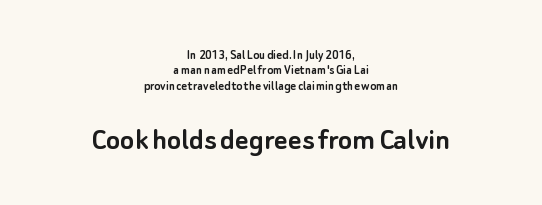
{"serif": "no", "italic": "no", "width": "normal", "stroke_contrast": "low", "x_height": "small", "monospaced": "no", "underline": "no", "align": "center", "line_spacing": "tight", "line_spacing_ratio": 1.1, "letter_spacing": "normal", "letter_spacing_em": 0.0, "larger_block": "second", "size_ratio": 2.36, "glyph_px": 33}
